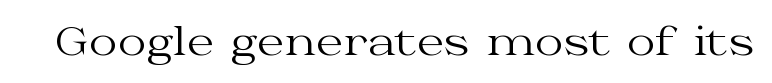
A clean baseline with only descenders dipping below it. Typographically, this falls in the serif category. Short note: letters normally spaced. The weight would be labelled regular, book, light, or lighter still. Quick note: not italic, upright.
